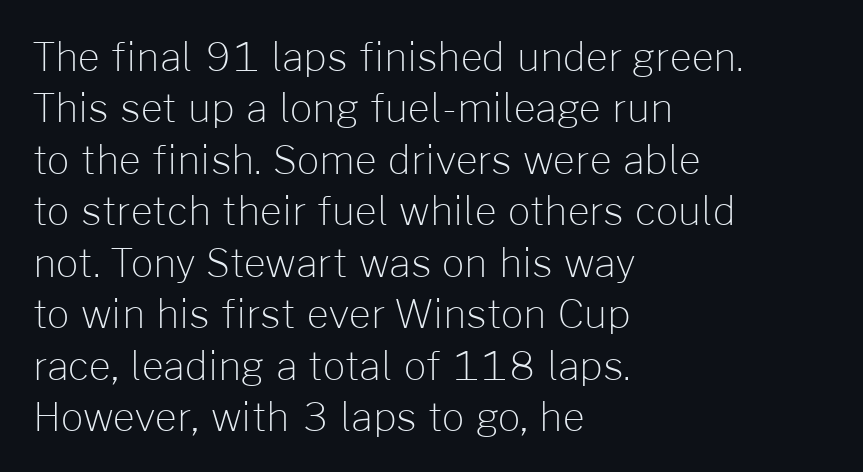
Weight: not bold — regular or lighter. Clear beneath every line of the passage. Regular leading. Layout note: lines flush left.
